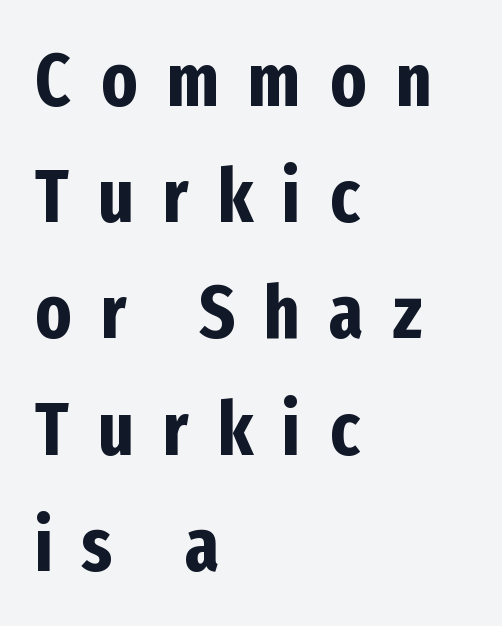
Look at the tracking — it's clearly loosened, letters drifting apart. Casual observation: everything's shoved over to the left. Unlike a traditional serif, this face leaves its strokes unadorned. The letters advance in unequal steps, a hallmark of proportional type. Descenders hang freely into open space.
